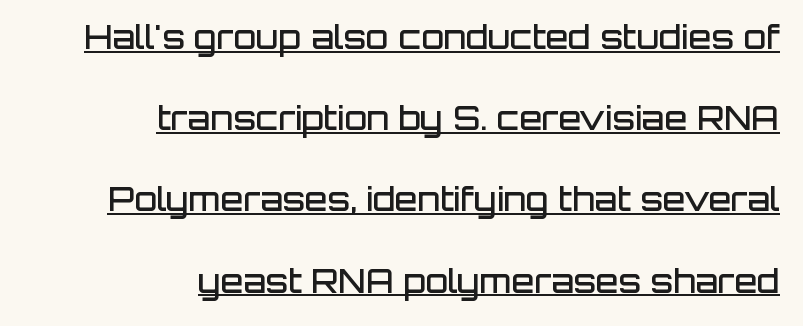
The passage shown is underscored from start to finish. The passage shown is semibold, sitting just below true bold. The rendering keeps characters at their native spacing. Baseline-to-baseline distance is far greater than the letter height. Looks like regular typesetting: each glyph gets only the width it needs.
